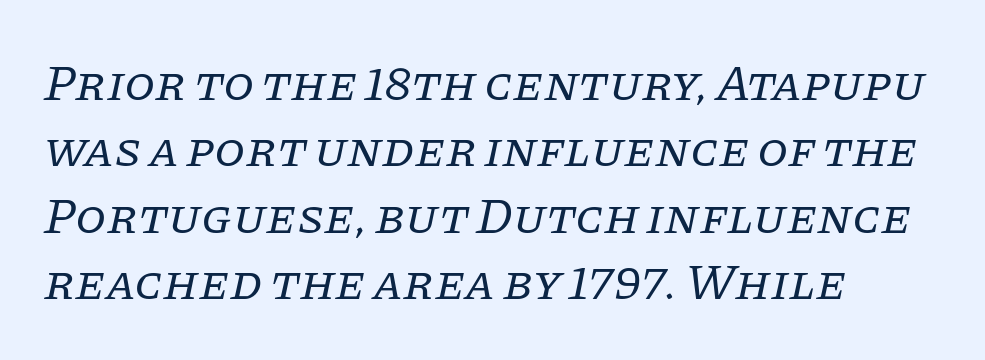
The lettering tilts uniformly, giving the passage an italic look. The paragraph shown leans on its left margin. Check the space under the baseline: it is left empty. Letter spacing: default.
